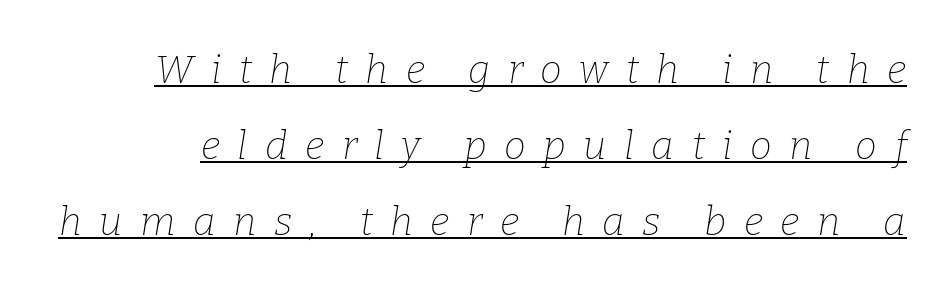
The image shows 39 px thin serif type, italic (leaning right); set loose line spacing (1.95x), unusually wide letter spacing (+0.45 em), underlined; low stroke contrast and a medium x-height.
